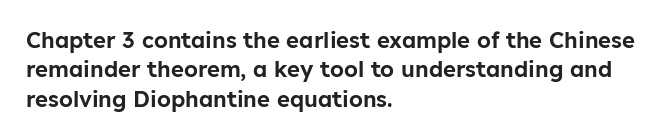
Reading down the block, your eye returns to a fixed left position each line. The type sits square on the baseline with zero lean. The space directly below the letters is spotless. Notice how descenders clear the ascenders below comfortably — that's standard leading. Each word holds together tightly as a unit, with standard inter-letter gaps.
